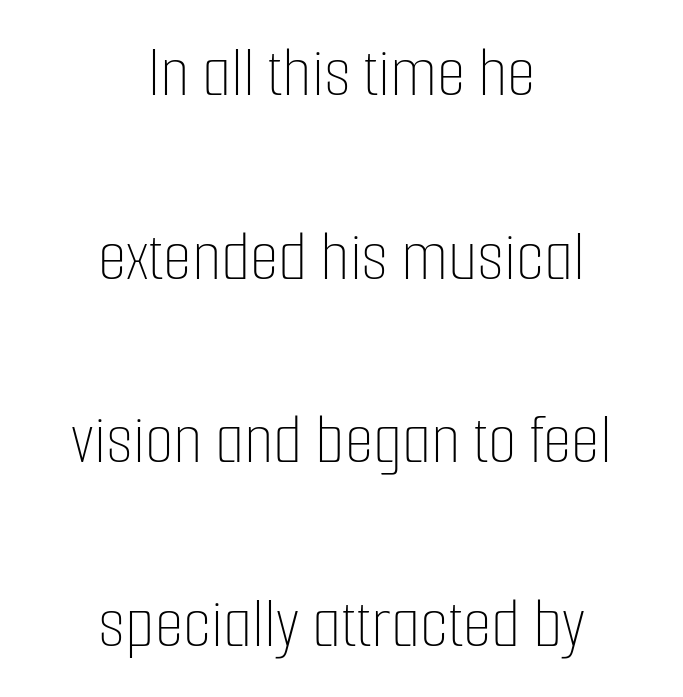
Interline gaps are noticeably wide in this sample. You could not count columns in this text — the font is proportionally spaced. Compared with typical body copy, the letter spacing here is the same. The string is rendered with underlining switched off. The setting favours the middle, as headings and verse often do.
